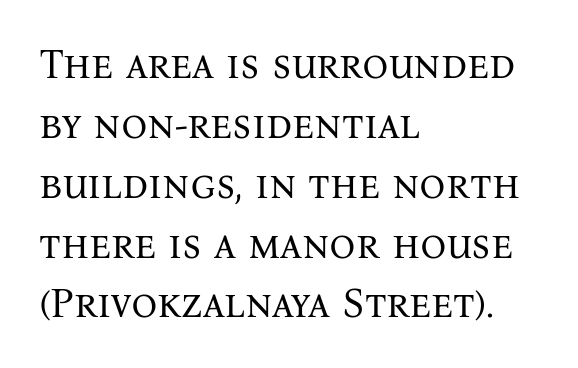
{"serif": "yes", "italic": "no", "bold": "no", "weight": "regular", "width": "normal", "stroke_contrast": "medium", "x_height": "medium", "monospaced": "no", "underline": "no", "align": "left", "line_spacing": "normal", "line_spacing_ratio": 1.46, "letter_spacing": "normal", "letter_spacing_em": 0.0, "glyph_px": 41}
